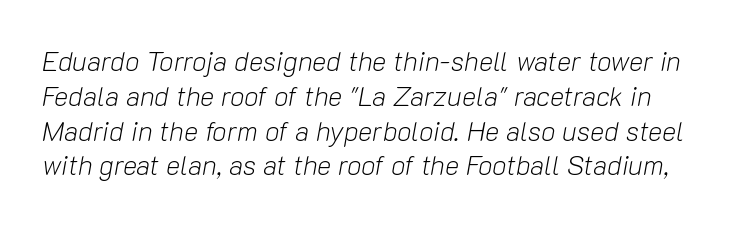
These lines sit exactly where default settings would place them. Unbolded letterforms with no extra heft. Rule under the text: the space is simply empty. Does extra space separate the letters? No, they use regular spacing.
